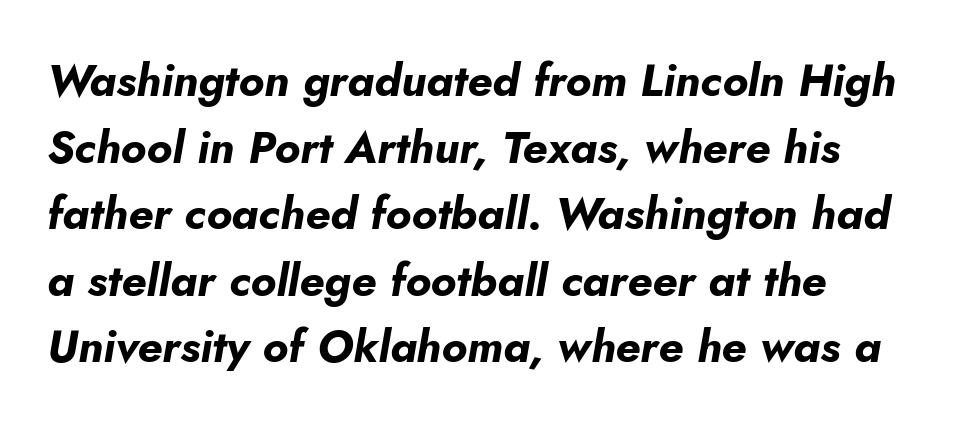
{"italic": "yes", "lean": "right", "slant_degrees": 5, "bold": "yes", "weight": "bold", "width": "normal", "stroke_contrast": "low", "x_height": "small", "monospaced": "no", "underline": "no", "align": "left", "line_spacing": "normal", "line_spacing_ratio": 1.48, "letter_spacing": "normal", "letter_spacing_em": 0.0, "glyph_px": 45}
